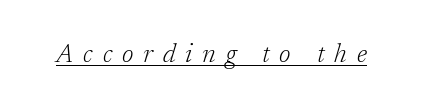
{"italic": "yes", "lean": "right", "slant_degrees": 17, "bold": "no", "underline": "yes", "letter_spacing": "wide", "letter_spacing_em": 0.38, "glyph_px": 26}
